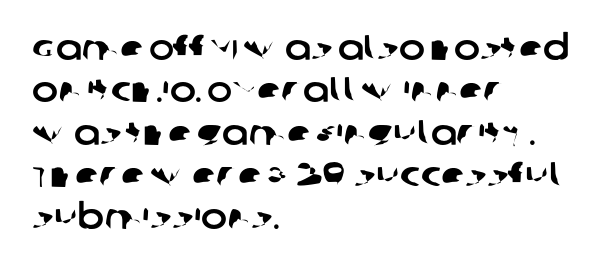
{"serif": "no", "width": "normal", "stroke_contrast": "low", "x_height": "large", "monospaced": "no", "underline": "no", "align": "left", "line_spacing_ratio": 1.21, "letter_spacing": "normal", "letter_spacing_em": 0.0, "glyph_px": 35}
